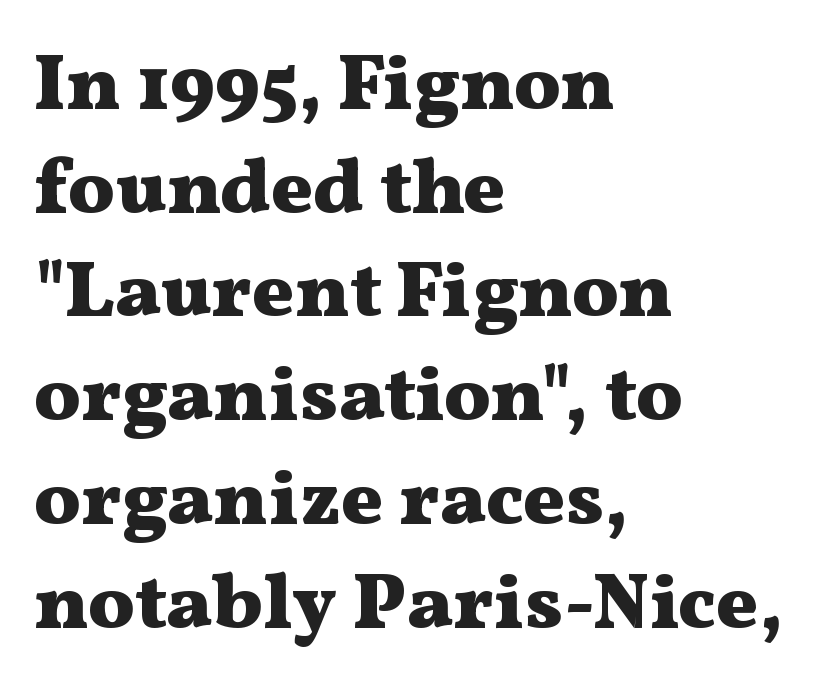
Q: Is the text bold? A: Yes.
Q: Is the text italic (slanted)? A: No, it is upright.
Q: Is the typeface a serif or a sans-serif typeface? A: Serif.
Q: Is the text underlined? A: No.
Q: How is the paragraph aligned? A: Left-aligned.
Q: Is the spacing between letters normal or unusually wide? A: Normal.
Q: Is the spacing between lines tight, normal or loose? A: Normal.
Q: Width (condensed, normal, or wide)? A: Wide.
Q: Stroke contrast? A: Medium.
Q: x-height? A: Medium.
Q: Monospaced? A: No.
